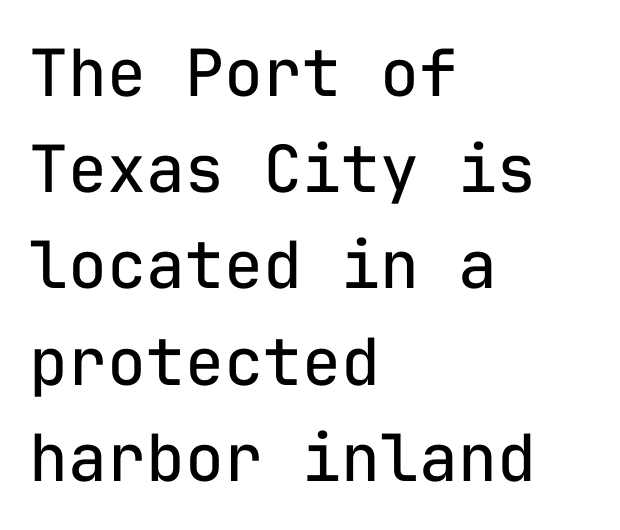
{"serif": "no", "italic": "no", "bold": "no", "weight": "regular", "width": "normal", "stroke_contrast": "low", "x_height": "medium", "monospaced": "yes", "underline": "no", "align": "left", "line_spacing": "normal", "line_spacing_ratio": 1.48, "letter_spacing": "normal", "letter_spacing_em": 0.0, "glyph_px": 65}
